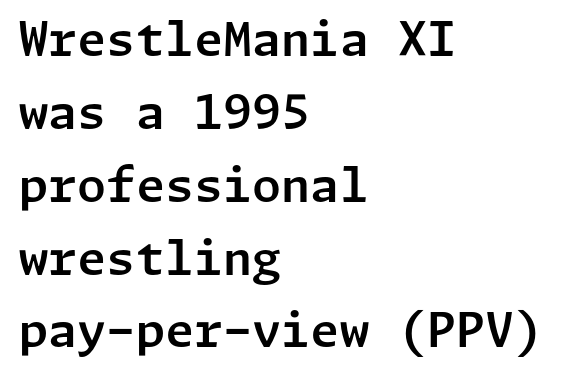
The image shows 47 px sans-serif type, upright; set left-aligned, normal line spacing (1.55x), normal letter spacing, not underlined; low stroke contrast and a medium x-height.
